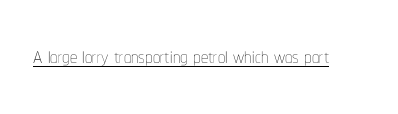
The typesetting does not lean heavy: it is not bold. Looks like regular typesetting: each glyph gets only the width it needs. Somebody hit Ctrl+U on this one — the words are underlined. In terms of posture, this sample is upright.
